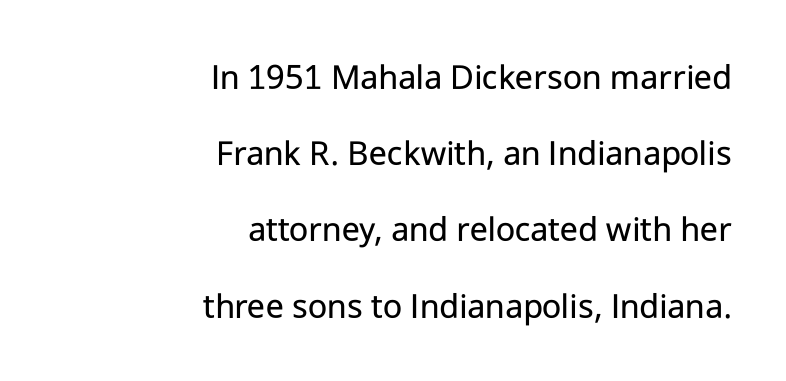
{"serif": "no", "italic": "no", "bold": "no", "weight": "regular", "width": "normal", "stroke_contrast": "low", "x_height": "medium", "monospaced": "no", "underline": "no", "align": "right", "line_spacing": "loose", "line_spacing_ratio": 2.06, "letter_spacing": "normal", "letter_spacing_em": 0.0, "glyph_px": 37}
